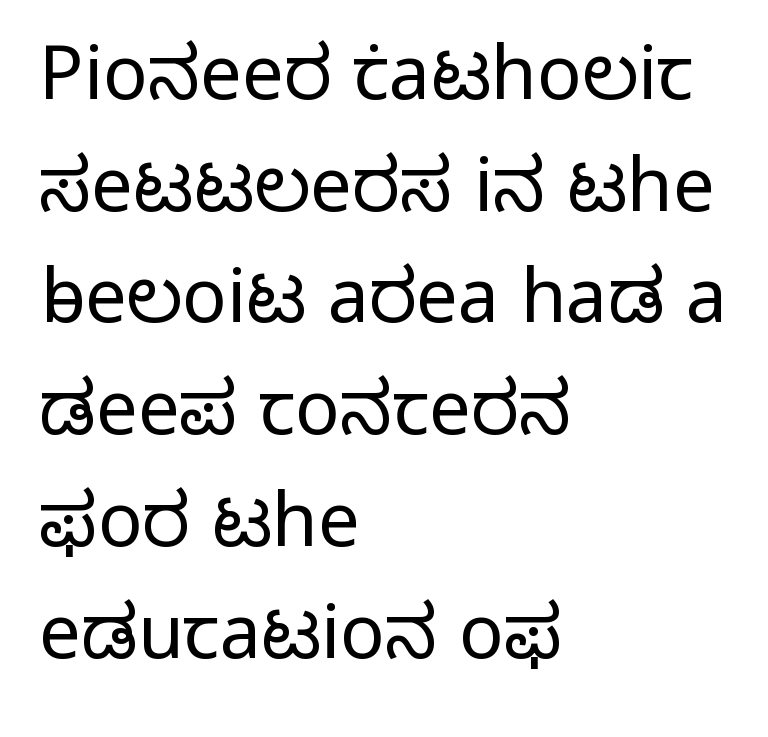
{"serif": "no", "italic": "no", "bold": "no", "weight": "light", "width": "normal", "stroke_contrast": "low", "x_height": "medium", "monospaced": "no", "underline": "no", "align": "left", "line_spacing": "normal", "line_spacing_ratio": 1.51, "letter_spacing": "normal", "letter_spacing_em": 0.0, "glyph_px": 74}
